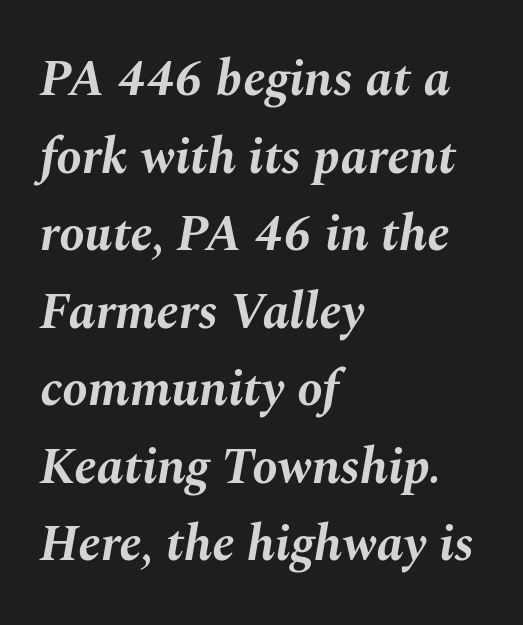
{"italic": "yes", "lean": "right", "slant_degrees": 10, "bold": "yes", "weight": "bold", "width": "normal", "stroke_contrast": "medium", "x_height": "medium", "monospaced": "no", "underline": "no", "align": "left", "line_spacing": "normal", "line_spacing_ratio": 1.52, "letter_spacing": "normal", "letter_spacing_em": 0.0, "glyph_px": 51}
